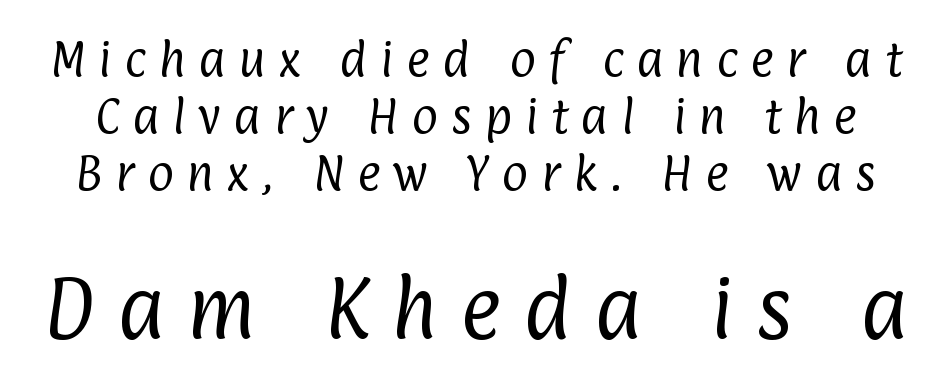
This is not heavy type; no bold has been used. Unlike a traditional serif, this face leaves its strokes unadorned. Honestly, the letter spacing is so wide it's the main thing you notice. The letters advance in unequal steps, a hallmark of proportional type. Note: smaller setting up top, larger setting below.
